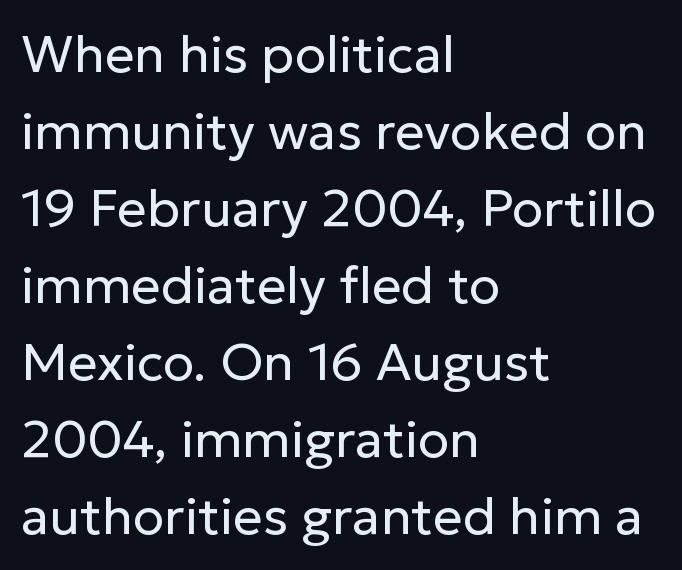
{"serif": "no", "italic": "no", "bold": "no", "weight": "regular", "width": "normal", "stroke_contrast": "low", "x_height": "medium", "monospaced": "no", "underline": "no", "align": "left", "line_spacing": "normal", "line_spacing_ratio": 1.48, "letter_spacing": "normal", "letter_spacing_em": 0.0, "glyph_px": 52}
